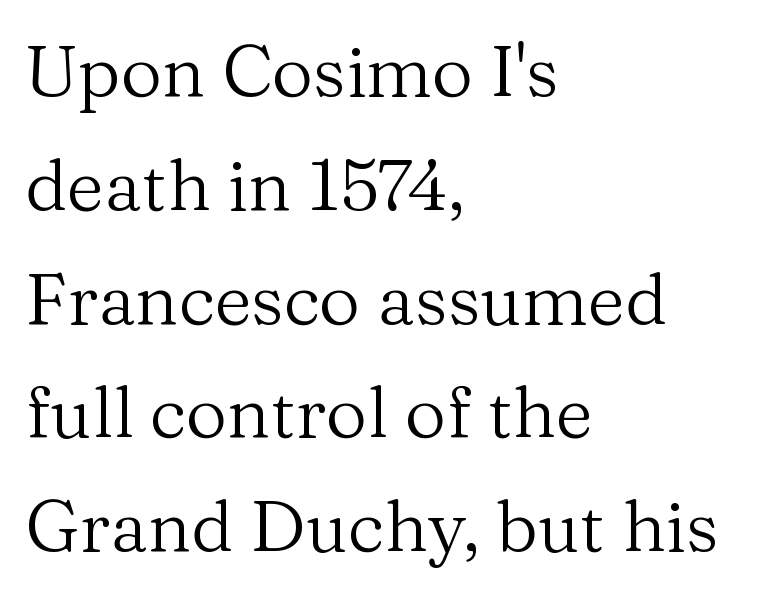
{"serif": "yes", "italic": "no", "bold": "no", "weight": "regular", "width": "normal", "stroke_contrast": "medium", "x_height": "medium", "monospaced": "no", "underline": "no", "align": "left", "line_spacing": "normal", "line_spacing_ratio": 1.58, "letter_spacing": "normal", "letter_spacing_em": 0.0, "glyph_px": 72}
